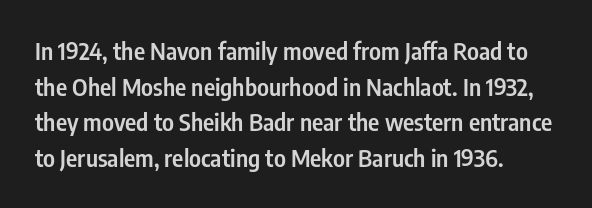
Q: Is the text bold? A: Semi-bold.
Q: Is the text italic (slanted)? A: No, it is upright.
Q: Is the text underlined? A: No.
Q: How is the paragraph aligned? A: Left-aligned.
Q: Is the spacing between letters normal or unusually wide? A: Normal.
Q: Is the spacing between lines tight, normal or loose? A: Normal.
